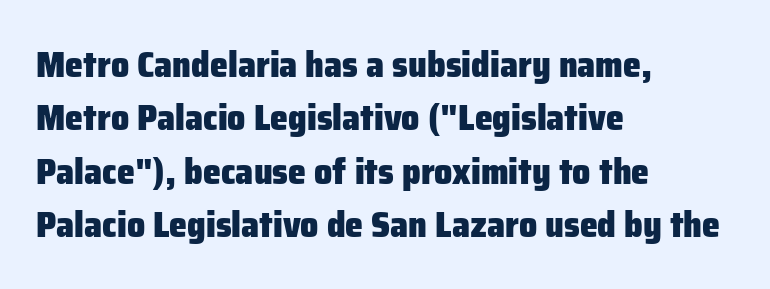
Q: Is the text bold? A: Yes.
Q: Is the text italic (slanted)? A: No, it is upright.
Q: Is the typeface a serif or a sans-serif typeface? A: Sans-serif.
Q: Is the text underlined? A: No.
Q: How is the paragraph aligned? A: Left-aligned.
Q: Is the spacing between letters normal or unusually wide? A: Normal.
Q: Is the spacing between lines tight, normal or loose? A: Normal.
Q: Width (condensed, normal, or wide)? A: Normal.
Q: Stroke contrast? A: Low.
Q: x-height? A: Medium.
Q: Monospaced? A: No.
